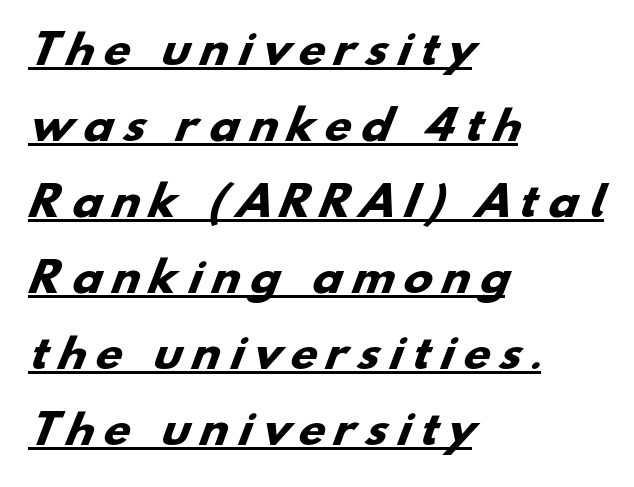
{"serif": "no", "bold": "yes", "weight": "heavy", "width": "wide", "stroke_contrast": "low", "x_height": "small", "monospaced": "no", "underline": "yes", "align": "left", "line_spacing": "loose", "line_spacing_ratio": 1.95, "letter_spacing": "wide", "letter_spacing_em": 0.28, "glyph_px": 39}
